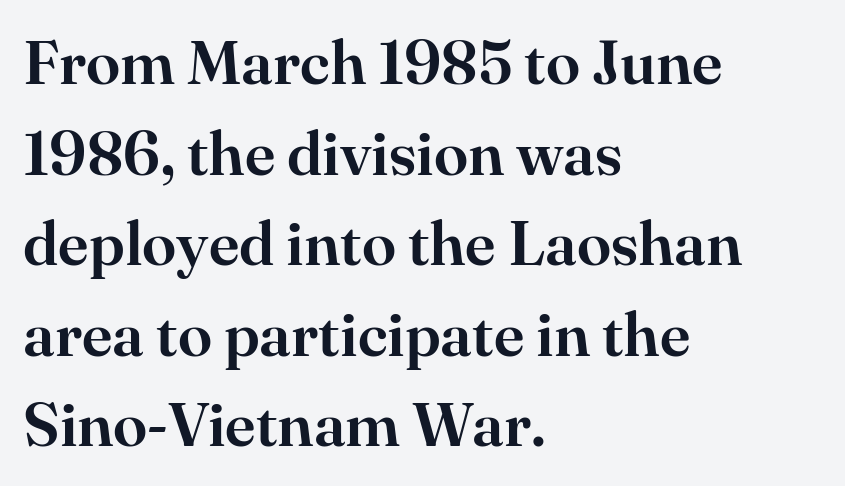
{"serif": "yes", "italic": "no", "width": "normal", "stroke_contrast": "high", "x_height": "small", "monospaced": "no", "underline": "no", "align": "left", "line_spacing": "normal", "line_spacing_ratio": 1.46, "letter_spacing": "normal", "letter_spacing_em": 0.0, "glyph_px": 62}
